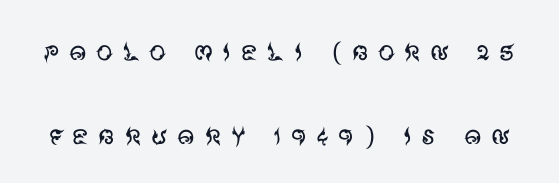
{"serif": "no", "italic": "no", "bold": "no", "weight": "regular", "width": "normal", "stroke_contrast": "medium", "x_height": "large", "monospaced": "no", "underline": "no", "line_spacing": "loose", "line_spacing_ratio": 2.48, "letter_spacing": "wide", "letter_spacing_em": 0.25, "glyph_px": 34}
